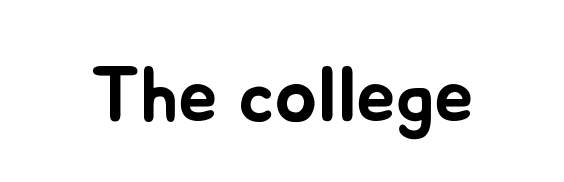
The passage shown has conventional tracking throughout. This sample has the flowing, uneven cadence of proportional lettering. The letters stand upright; this is a roman face. Just letters on the line, the space beneath them empty.
